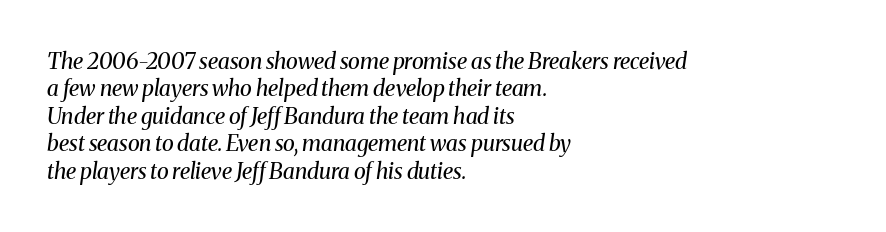
The image shows 22 px text type, italic (leaning right); set left-aligned, normal line spacing (1.25x), normal letter spacing, not underlined.
